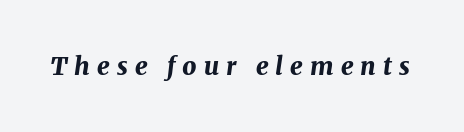
Q: Is the text bold? A: Yes.
Q: Is the text italic (slanted)? A: Yes, it leans right by about 8 degrees.
Q: Is the text underlined? A: No.
Q: Is the spacing between letters normal or unusually wide? A: Unusually wide.
